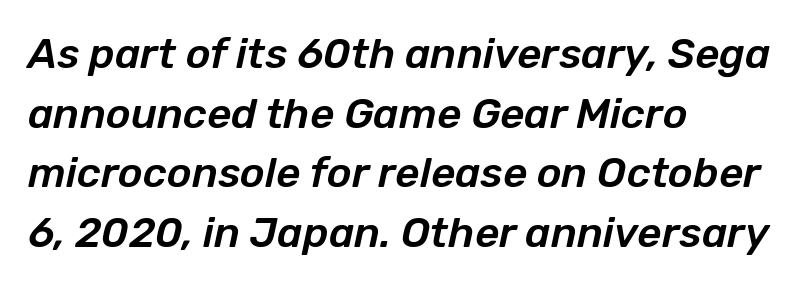
{"italic": "yes", "lean": "right", "slant_degrees": 12, "width": "normal", "stroke_contrast": "low", "x_height": "medium", "monospaced": "no", "underline": "no", "align": "left", "line_spacing": "normal", "line_spacing_ratio": 1.42, "letter_spacing": "normal", "letter_spacing_em": 0.0, "glyph_px": 42}
